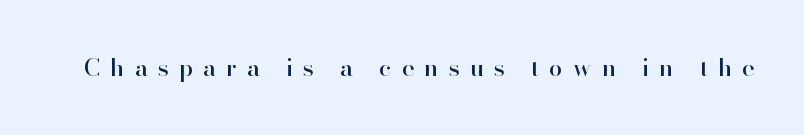
{"italic": "no", "underline": "no", "letter_spacing": "wide", "letter_spacing_em": 0.42, "glyph_px": 24}
